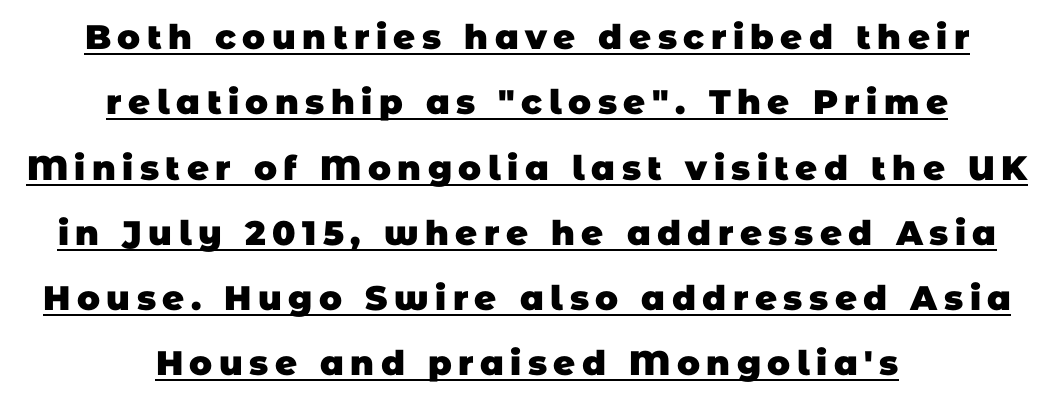
This sample carries an underscore along the baseline area. Examine the stroke ends and you'll find no serifs. Every row of glyphs is offset so its center matches the block's center. Is this a fixed-width face? No — the glyphs have proportional, varying widths. The rendering uses a bold face; every stroke is thick and dark.
